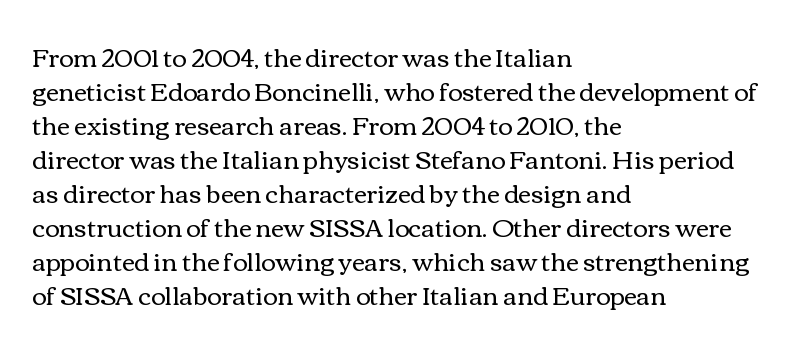
{"italic": "no", "bold": "no", "underline": "no", "align": "left", "line_spacing": "normal", "line_spacing_ratio": 1.36, "letter_spacing": "normal", "letter_spacing_em": 0.0, "glyph_px": 25}
